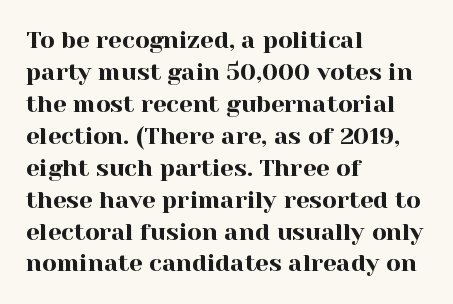
{"italic": "no", "underline": "no", "align": "left", "line_spacing": "normal", "line_spacing_ratio": 1.33, "letter_spacing": "normal", "letter_spacing_em": 0.0, "glyph_px": 24}
